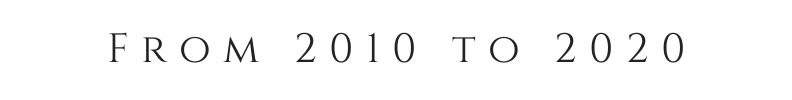
{"italic": "no", "width": "normal", "stroke_contrast": "medium", "x_height": "large", "monospaced": "no", "underline": "no", "letter_spacing": "wide", "letter_spacing_em": 0.3, "glyph_px": 41}
